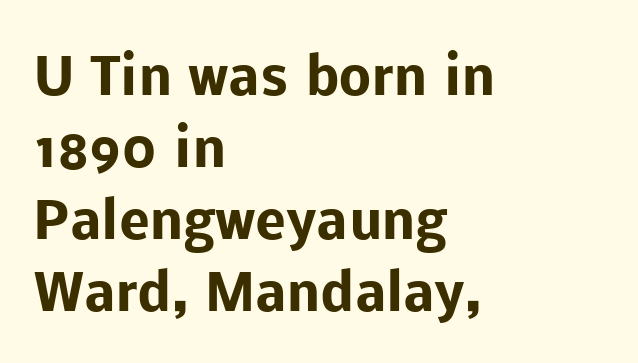
The image shows 51 px heavy sans-serif type, upright; set left-aligned, normal line spacing (1.41x), normal letter spacing, not underlined; low stroke contrast and a medium x-height.
